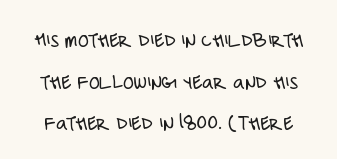
Q: Is the text bold? A: No.
Q: Is the text italic (slanted)? A: No, it is upright.
Q: Is the text underlined? A: No.
Q: Is the spacing between letters normal or unusually wide? A: Normal.
